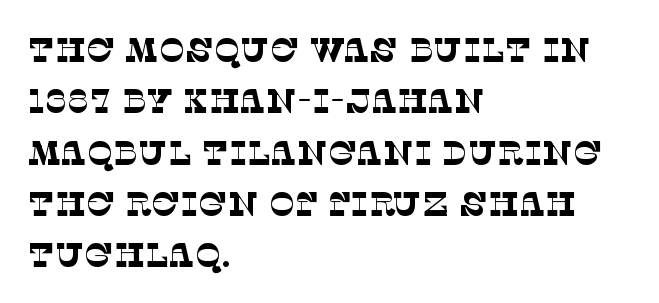
The image shows 34 px thin serif type; set left-aligned, normal line spacing (1.51x), normal letter spacing, not underlined; low stroke contrast and a large x-height.
